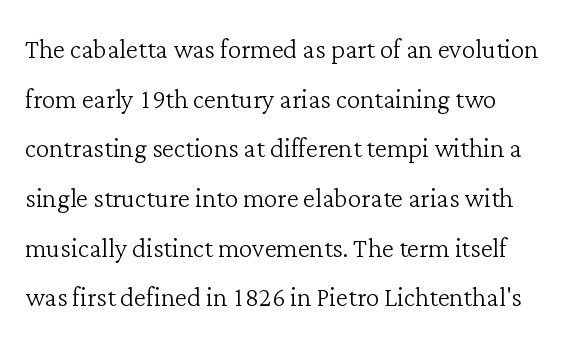
Q: Is the text bold? A: No.
Q: Is the text italic (slanted)? A: No, it is upright.
Q: Is the typeface a serif or a sans-serif typeface? A: Serif.
Q: Is the text underlined? A: No.
Q: Is the spacing between letters normal or unusually wide? A: Normal.
Q: Is the spacing between lines tight, normal or loose? A: Normal.
Q: Width (condensed, normal, or wide)? A: Normal.
Q: Stroke contrast? A: Low.
Q: x-height? A: Medium.
Q: Monospaced? A: No.
